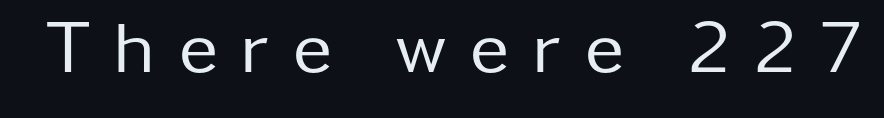
The image shows 75 px regular-weight sans-serif type, upright; set unusually wide letter spacing (+0.3 em), not underlined; low stroke contrast and a medium x-height.
